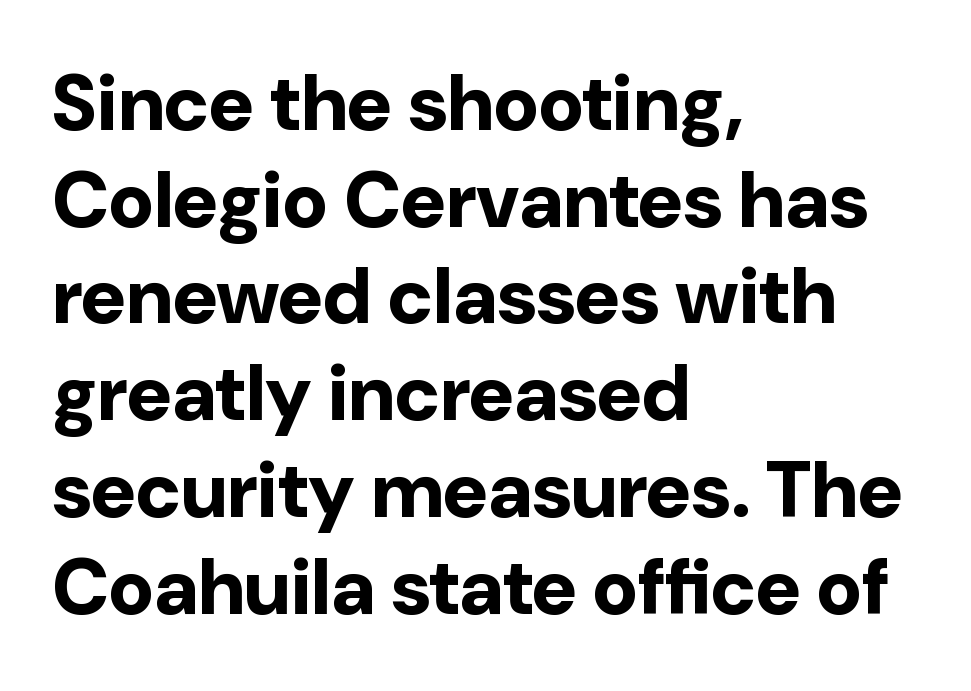
Observe the ordinary spacing: letters are neighbours, not strangers. The lettering holds an erect, upright posture throughout. Character widths vary here, with narrow letters taking less room than wide ones. Lines of text with bare space underneath. Strong, thick strokes mark this as bold type.
